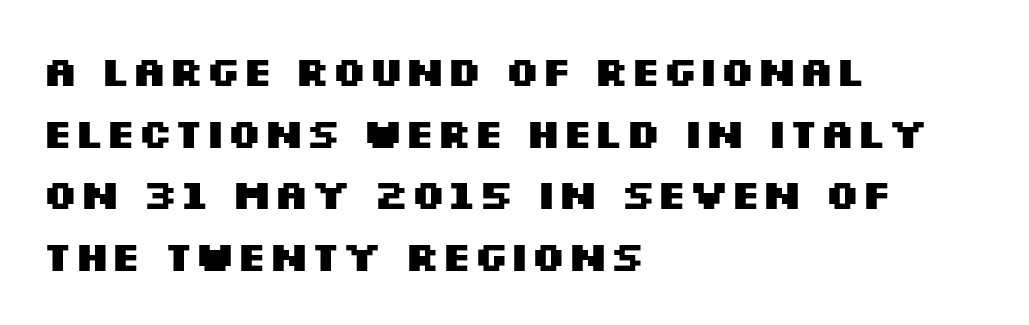
Type without underlining. A typesetter would label this face a sans. This is roman type, the default non-slanted kind. Letter spacing: default. On the weight axis this lands at bold, roughly 700.
